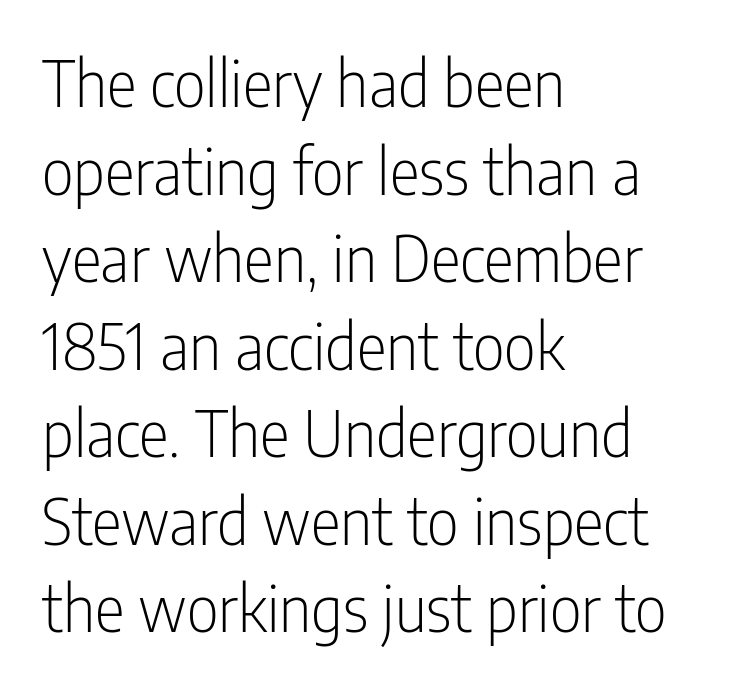
{"serif": "no", "italic": "no", "bold": "no", "weight": "light", "width": "condensed", "stroke_contrast": "low", "x_height": "medium", "monospaced": "no", "underline": "no", "align": "left", "line_spacing": "normal", "line_spacing_ratio": 1.39, "letter_spacing": "normal", "letter_spacing_em": 0.0, "glyph_px": 63}
